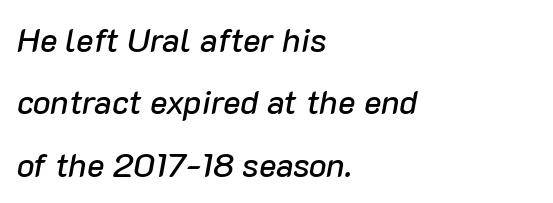
The image shows 33 px text type, italic (leaning right); set left-aligned, line spacing 1.89x, normal letter spacing, not underlined; low stroke contrast and a medium x-height.
